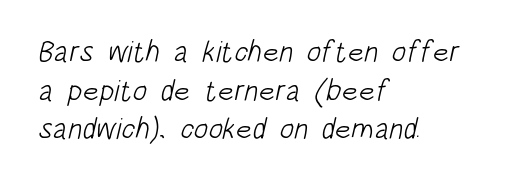
{"serif": "no", "bold": "no", "weight": "light", "width": "condensed", "stroke_contrast": "low", "x_height": "large", "monospaced": "no", "underline": "no", "align": "left", "line_spacing": "normal", "line_spacing_ratio": 1.29, "letter_spacing": "normal", "letter_spacing_em": 0.0, "glyph_px": 30}
